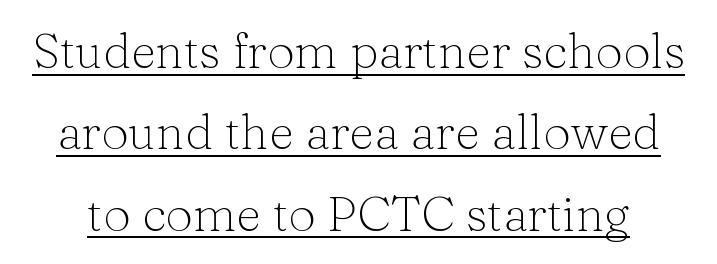
{"serif": "yes", "italic": "no", "bold": "no", "weight": "light", "width": "normal", "stroke_contrast": "low", "x_height": "medium", "monospaced": "no", "underline": "yes", "line_spacing": "normal", "line_spacing_ratio": 1.66, "letter_spacing": "normal", "letter_spacing_em": 0.0, "glyph_px": 49}
